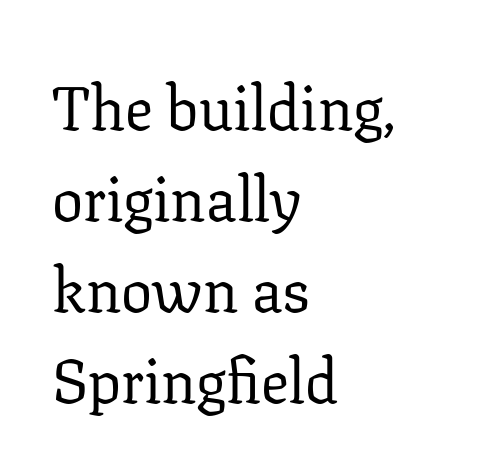
The image shows 62 px regular-weight serif type, upright; set left-aligned, normal line spacing (1.47x), normal letter spacing, not underlined; low stroke contrast and a medium x-height.
